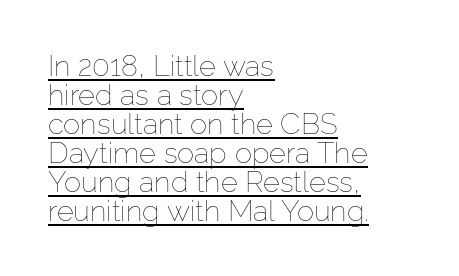
Q: Is the text bold? A: No.
Q: Is the text italic (slanted)? A: No, it is upright.
Q: Is the text underlined? A: Yes.
Q: How is the paragraph aligned? A: Left-aligned.
Q: Is the spacing between letters normal or unusually wide? A: Normal.
Q: Is the spacing between lines tight, normal or loose? A: Tight.
Q: Width (condensed, normal, or wide)? A: Normal.
Q: Stroke contrast? A: Low.
Q: x-height? A: Medium.
Q: Monospaced? A: No.
